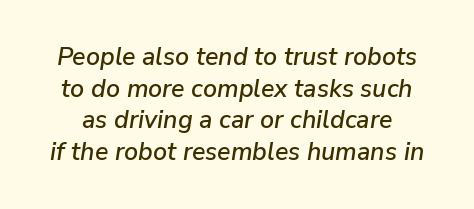
The image shows 25 px text type, italic (leaning right); set normal line spacing (1.27x), normal letter spacing, not underlined.
